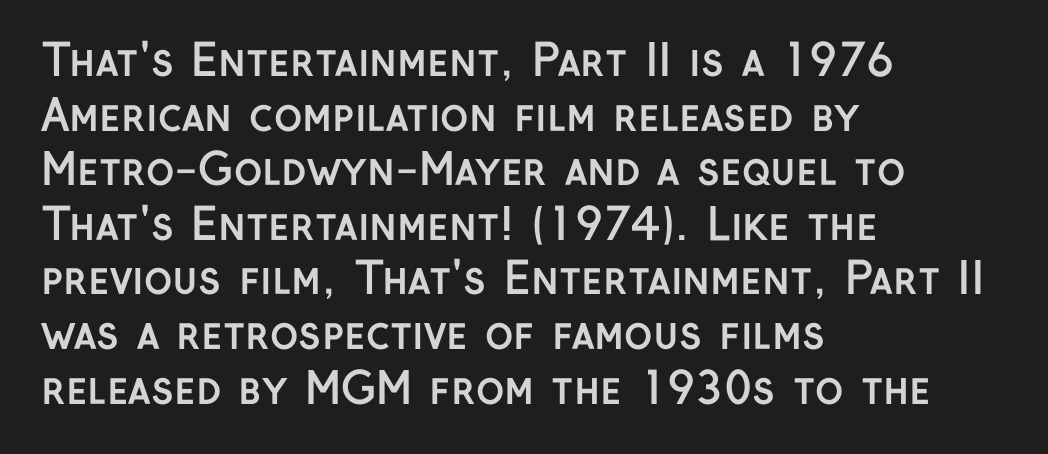
{"serif": "no", "italic": "no", "bold": "yes", "weight": "semibold", "width": "normal", "stroke_contrast": "low", "x_height": "medium", "monospaced": "no", "underline": "no", "align": "left", "line_spacing": "normal", "line_spacing_ratio": 1.27, "letter_spacing": "normal", "letter_spacing_em": 0.0, "glyph_px": 43}
